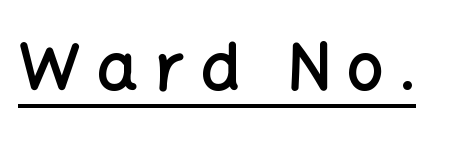
{"serif": "no", "italic": "no", "bold": "semi", "weight": "semibold", "width": "normal", "stroke_contrast": "low", "x_height": "medium", "monospaced": "no", "underline": "yes", "letter_spacing": "wide", "letter_spacing_em": 0.25, "glyph_px": 65}
